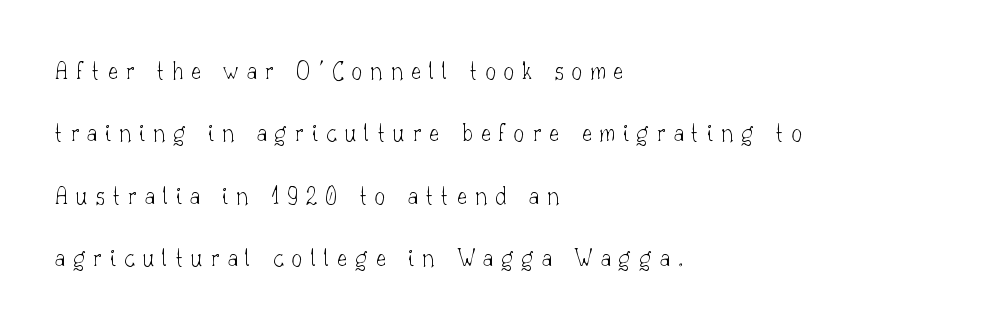
{"italic": "no", "bold": "no", "underline": "no", "align": "left", "line_spacing": "loose", "line_spacing_ratio": 2.4, "letter_spacing": "wide", "letter_spacing_em": 0.31, "glyph_px": 26}
